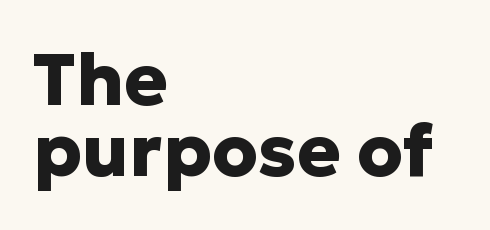
Q: Is the text bold? A: Yes.
Q: Is the text italic (slanted)? A: No, it is upright.
Q: Is the typeface a serif or a sans-serif typeface? A: Sans-serif.
Q: Is the text underlined? A: No.
Q: How is the paragraph aligned? A: Left-aligned.
Q: Is the spacing between letters normal or unusually wide? A: Normal.
Q: Is the spacing between lines tight, normal or loose? A: Tight.
Q: Width (condensed, normal, or wide)? A: Normal.
Q: Stroke contrast? A: Low.
Q: x-height? A: Medium.
Q: Monospaced? A: No.
